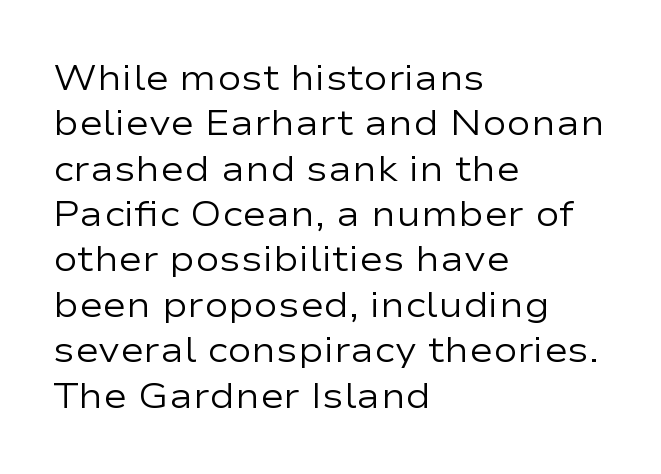
{"serif": "no", "italic": "no", "bold": "no", "weight": "regular", "width": "wide", "stroke_contrast": "low", "x_height": "medium", "monospaced": "no", "underline": "no", "align": "left", "line_spacing": "normal", "line_spacing_ratio": 1.26, "letter_spacing": "normal", "letter_spacing_em": 0.0, "glyph_px": 36}
